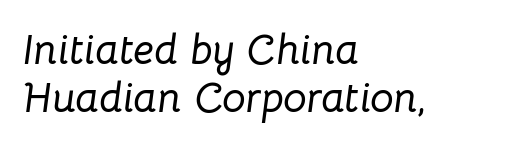
A student would call this left alignment; a typographer would say flush left, rag right. Honestly, the letter spacing is just normal — you wouldn't notice it. Anything drawn beneath the words? Only blank space. Do the characters align in a grid? No, the font is proportional. The lines are packed closely together with very little leading. Designer's note — italics engaged.
